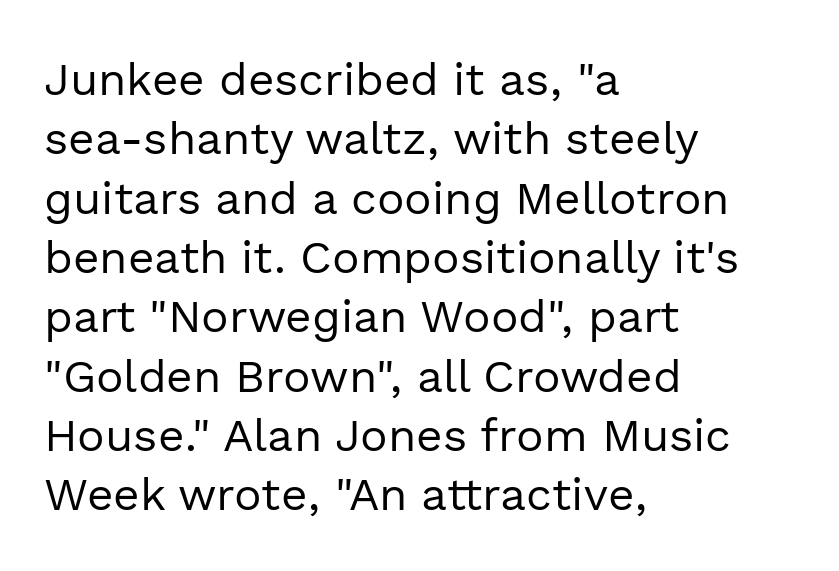
The image shows 46 px regular-weight sans-serif type, upright; set left-aligned, normal line spacing (1.29x), normal letter spacing, not underlined; a medium x-height.
